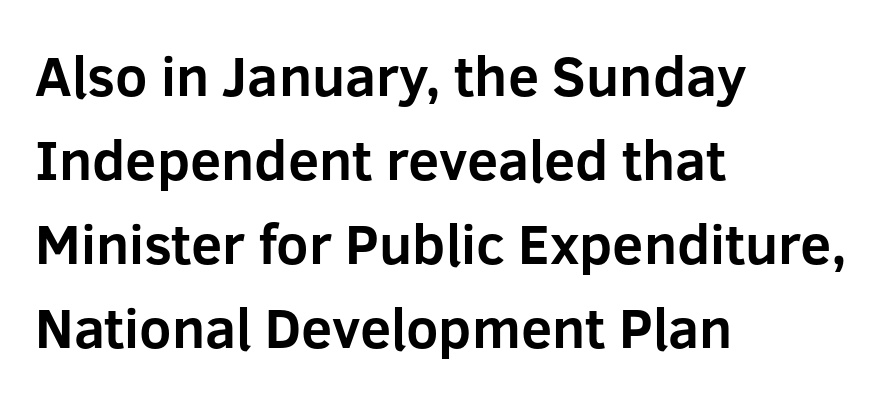
{"serif": "no", "italic": "no", "bold": "yes", "weight": "bold", "width": "normal", "stroke_contrast": "low", "x_height": "medium", "monospaced": "no", "underline": "no", "align": "left", "line_spacing": "normal", "line_spacing_ratio": 1.5, "letter_spacing": "normal", "letter_spacing_em": 0.0, "glyph_px": 56}
